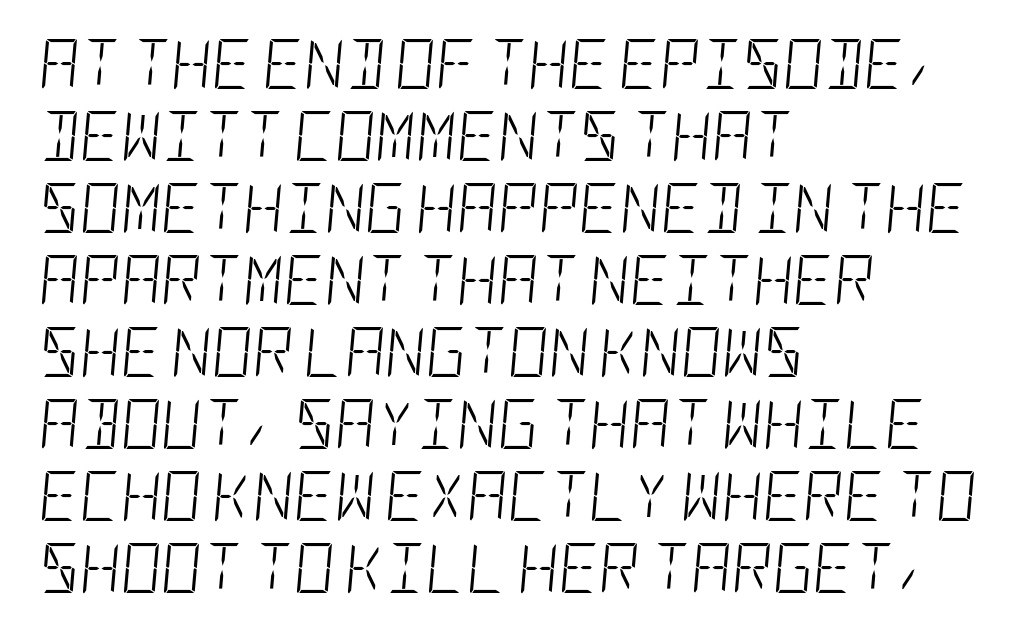
Honestly, there is no underline to notice here at all. Weight: in the light-to-regular range. The rag falls on the right side of this text block. There's an unmistakable incline to the writing here. In terms of leading, this rendering sits right in the middle.
